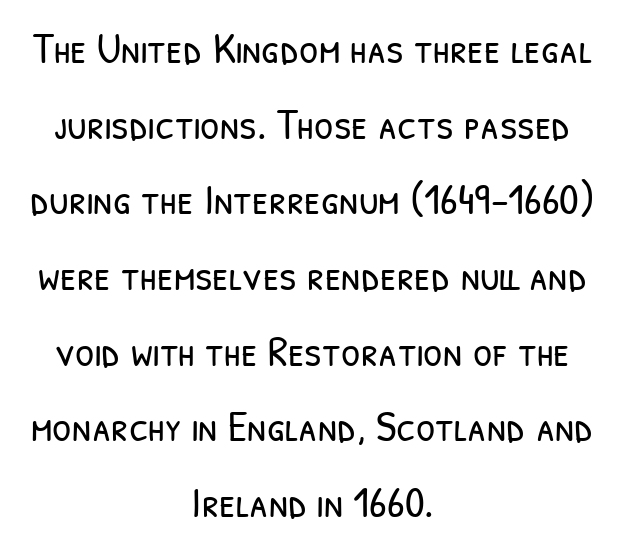
The image shows 44 px light, condensed sans-serif type; set centered, line spacing 1.72x, normal letter spacing, not underlined; low stroke contrast and a medium x-height.
